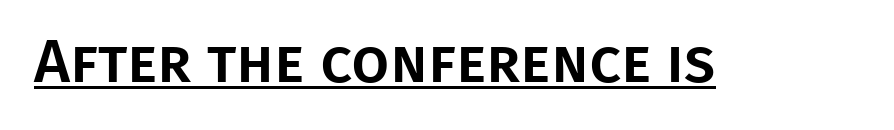
Q: Is the text italic (slanted)? A: No, it is upright.
Q: Is the typeface a serif or a sans-serif typeface? A: Sans-serif.
Q: Is the text underlined? A: Yes.
Q: Is the spacing between letters normal or unusually wide? A: Normal.
Q: Width (condensed, normal, or wide)? A: Normal.
Q: Stroke contrast? A: Low.
Q: x-height? A: Large.
Q: Monospaced? A: No.
